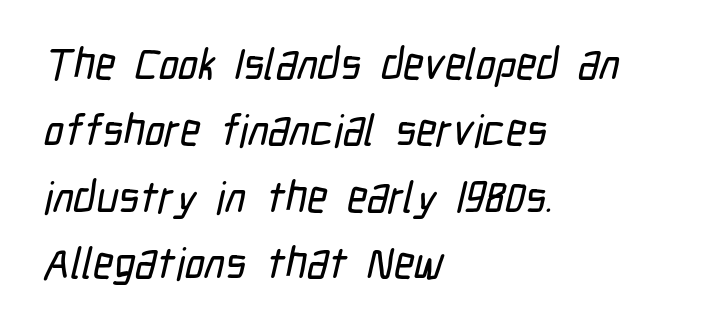
The image shows 44 px condensed sans-serif type; set left-aligned, normal line spacing (1.51x), normal letter spacing, not underlined; low stroke contrast and a medium x-height.
